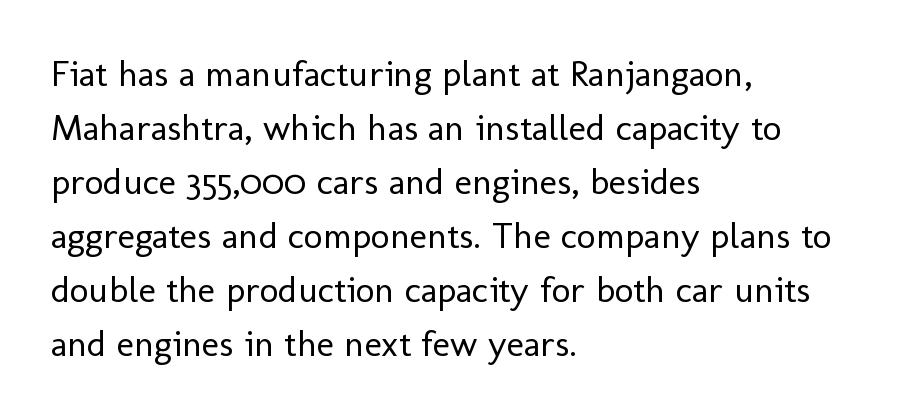
The image shows 37 px regular-weight sans-serif type, upright; set left-aligned, normal line spacing (1.46x), normal letter spacing, not underlined; low stroke contrast and a medium x-height.
